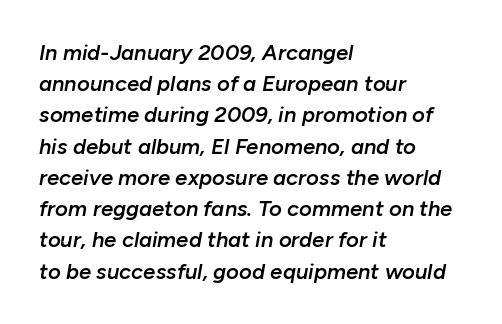
Q: Is the text bold? A: Semi-bold.
Q: Is the text italic (slanted)? A: Yes, it leans right by about 10 degrees.
Q: Is the text underlined? A: No.
Q: How is the paragraph aligned? A: Left-aligned.
Q: Is the spacing between letters normal or unusually wide? A: Normal.
Q: Is the spacing between lines tight, normal or loose? A: Normal.
